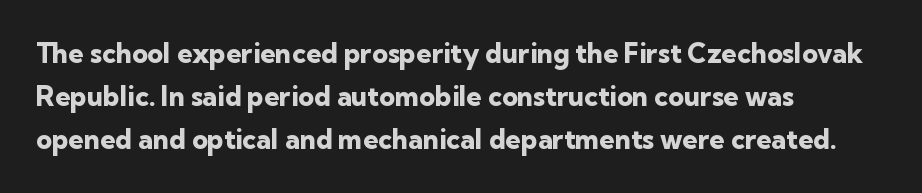
The image shows 27 px bold type, upright; set left-aligned, normal line spacing (1.6x), normal letter spacing, not underlined.
